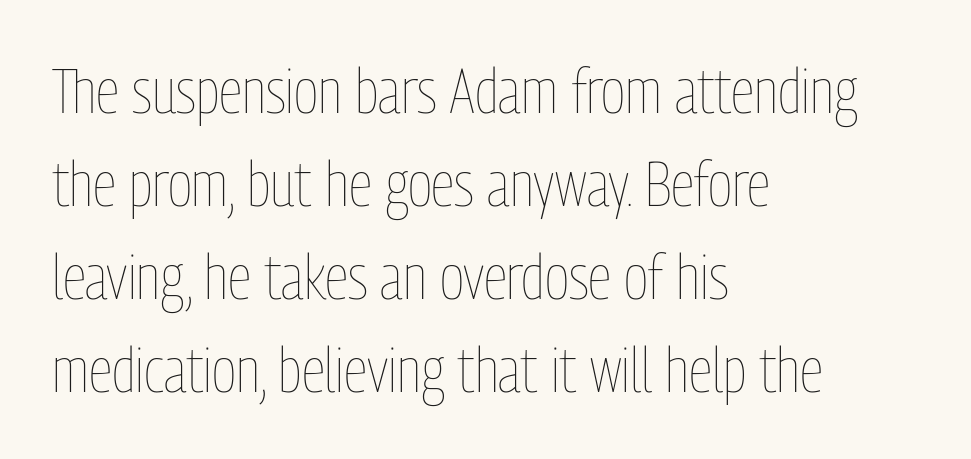
The glyphs are unaccompanied by any horizontal stroke below them. The letters advance in unequal steps, a hallmark of proportional type. Alignment: flush left. Does extra space separate the letters? No, they use regular spacing. The lettering holds an erect, upright posture throughout. Compared with a typical body face, this is equally light or lighter still.
